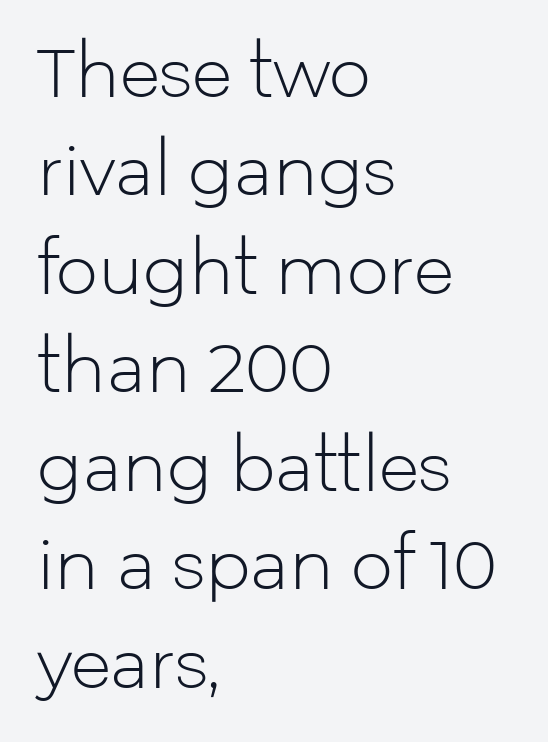
{"serif": "no", "italic": "no", "bold": "no", "weight": "light", "width": "normal", "stroke_contrast": "low", "x_height": "medium", "monospaced": "no", "underline": "no", "align": "left", "line_spacing": "normal", "line_spacing_ratio": 1.47, "letter_spacing": "normal", "letter_spacing_em": 0.0, "glyph_px": 67}
